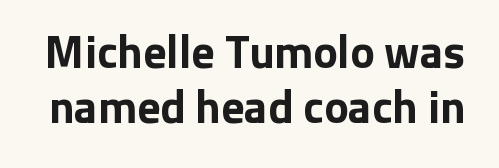
{"serif": "no", "italic": "no", "bold": "yes", "weight": "bold", "width": "normal", "stroke_contrast": "low", "x_height": "medium", "monospaced": "no", "underline": "no", "line_spacing_ratio": 1.19, "letter_spacing": "normal", "letter_spacing_em": 0.0, "glyph_px": 46}
